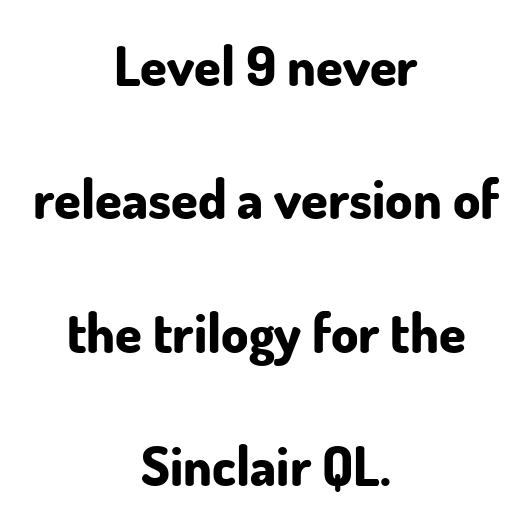
The image shows 54 px bold sans-serif type, upright; set centered, loose line spacing (2.47x), normal letter spacing, not underlined; low stroke contrast and a small x-height.
